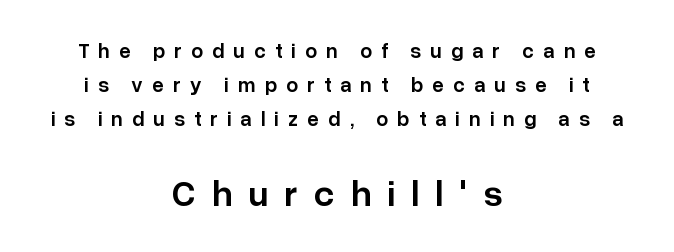
The image shows 37 px semibold sans-serif type, upright; set centered, normal line spacing (1.62x), unusually wide letter spacing (+0.43 em), not underlined; the second (bottom) block is 1.76x larger; low stroke contrast and a medium x-height.
